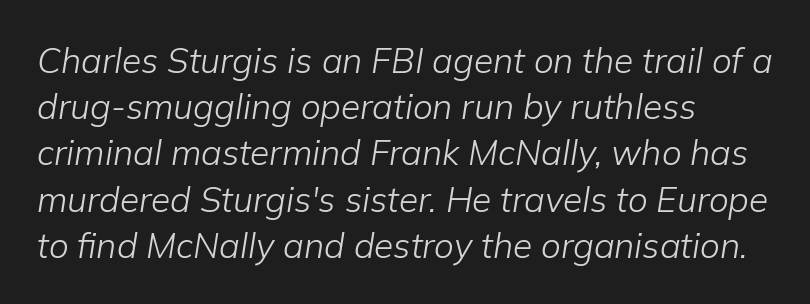
Emphasis-style slanted type is in use. The rendering keeps characters at their native spacing. Anything drawn beneath the words? Only blank space. What's the leading like? Ordinary, nothing unusual. The face looks like a standard text weight, possibly lighter. Reading down the block, your eye returns to a fixed left position each line.
